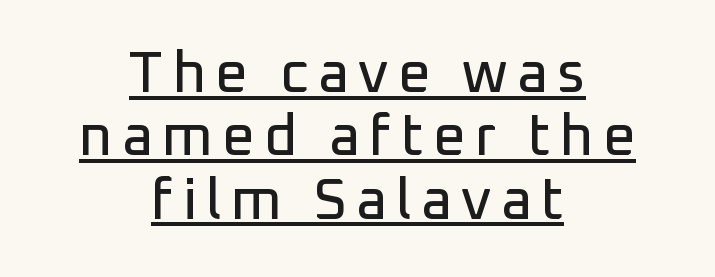
Does a line run under the words? Yes, clearly. Horizontal bands of white between lines are thin slivers. Think of a printed novel: that variable character pitch is what you see here. This rendering employs a face without finishing strokes, i.e., a sans-serif.
